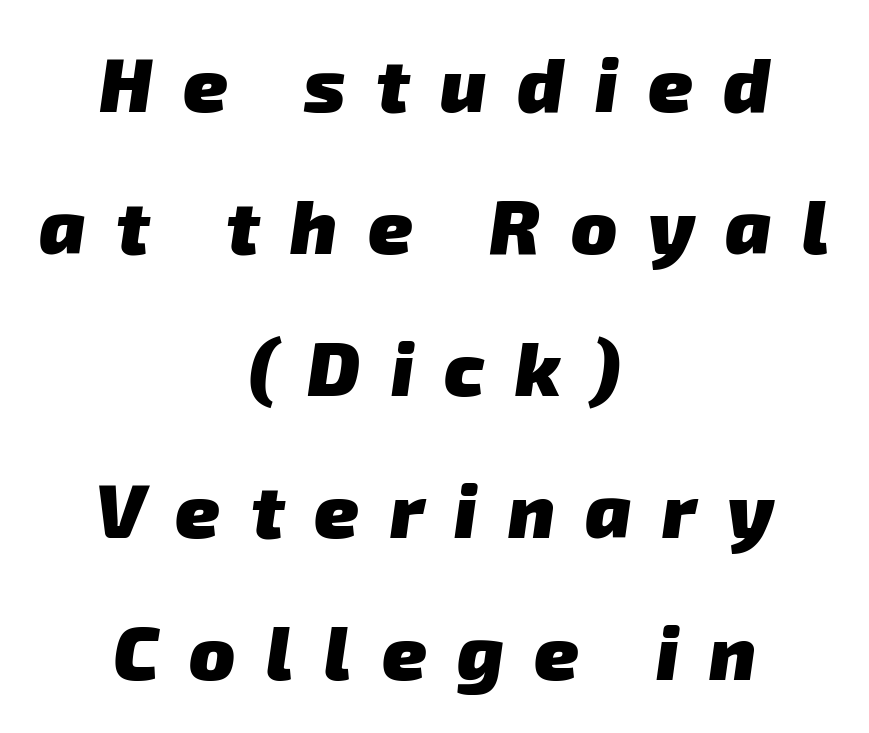
Q: Is the text bold? A: Yes.
Q: Is the typeface a serif or a sans-serif typeface? A: Sans-serif.
Q: Is the text underlined? A: No.
Q: How is the paragraph aligned? A: Centered.
Q: Is the spacing between letters normal or unusually wide? A: Unusually wide.
Q: Width (condensed, normal, or wide)? A: Normal.
Q: Stroke contrast? A: Low.
Q: x-height? A: Medium.
Q: Monospaced? A: No.
